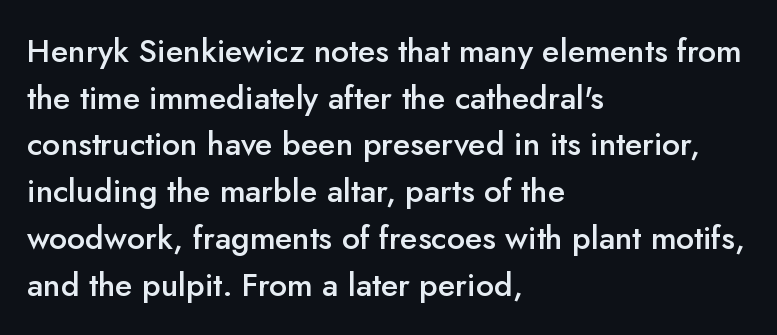
Q: Is the text bold? A: Semi-bold.
Q: Is the text italic (slanted)? A: No, it is upright.
Q: Is the typeface a serif or a sans-serif typeface? A: Sans-serif.
Q: Is the text underlined? A: No.
Q: How is the paragraph aligned? A: Left-aligned.
Q: Is the spacing between letters normal or unusually wide? A: Normal.
Q: Is the spacing between lines tight, normal or loose? A: Normal.
Q: Width (condensed, normal, or wide)? A: Normal.
Q: Stroke contrast? A: Low.
Q: x-height? A: Small.
Q: Monospaced? A: No.
